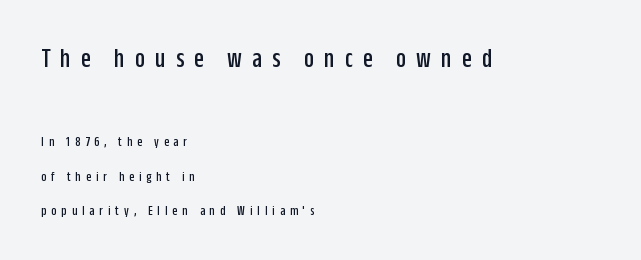
The image shows 28 px condensed sans-serif type, upright; set left-aligned, loose line spacing (2.48x), unusually wide letter spacing (+0.36 em), not underlined; the first (top) block is 2.0x larger; low stroke contrast and a large x-height.
